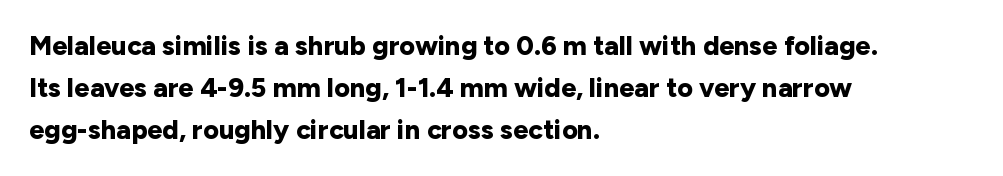
Nothing unusual about the tracking: characters are spaced as the font intends. Layout note: lines flush left. Does the lettering tilt? It doesn't — this is upright. The characters look thick and weighty, a clear bold. If you measured baseline to baseline, you'd find a middling distance. Underlining? Definitely not there.
